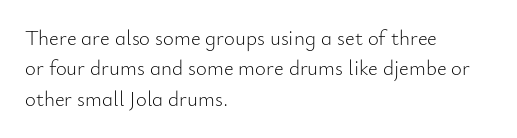
Q: Is the text bold? A: No.
Q: Is the text italic (slanted)? A: No, it is upright.
Q: Is the text underlined? A: No.
Q: How is the paragraph aligned? A: Left-aligned.
Q: Is the spacing between letters normal or unusually wide? A: Normal.
Q: Is the spacing between lines tight, normal or loose? A: Normal.
